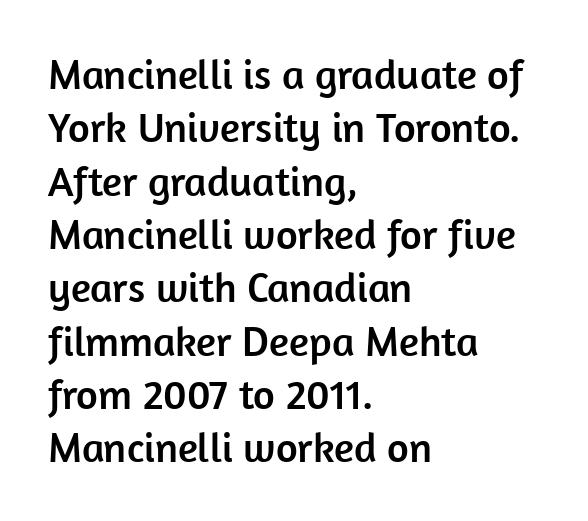
The image shows 42 px sans-serif type, upright; set left-aligned, normal line spacing (1.27x), normal letter spacing, not underlined; low stroke contrast and a medium x-height.
